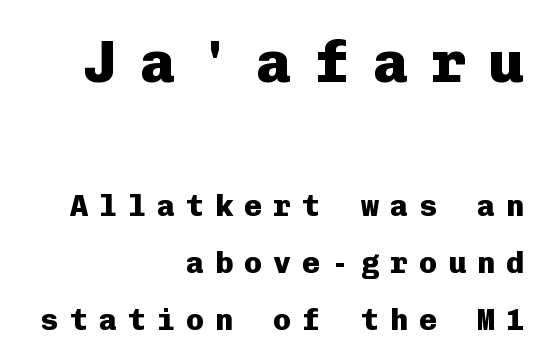
The image shows 60 px heavy sans-serif type, upright, monospaced; set right-aligned, loose line spacing (1.9x), unusually wide letter spacing (+0.37 em), not underlined; the first (top) block is 2.0x larger; low stroke contrast and a medium x-height.
